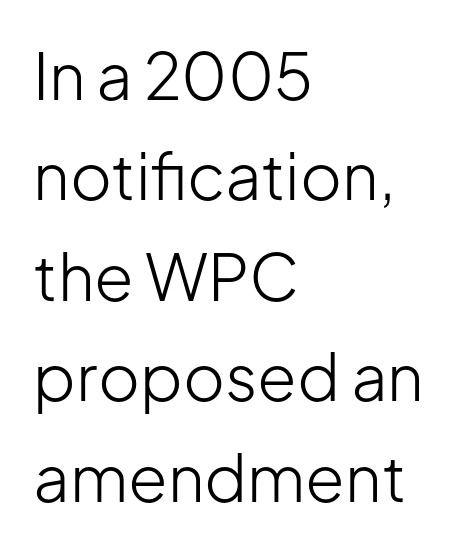
{"serif": "no", "italic": "no", "bold": "no", "weight": "light", "width": "normal", "stroke_contrast": "low", "x_height": "medium", "monospaced": "no", "underline": "no", "align": "left", "line_spacing": "normal", "line_spacing_ratio": 1.57, "letter_spacing": "normal", "letter_spacing_em": 0.0, "glyph_px": 64}
